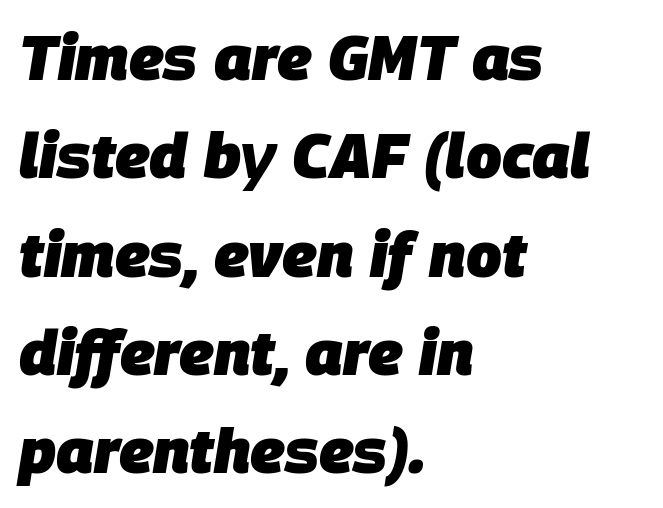
{"italic": "yes", "lean": "right", "slant_degrees": 9, "bold": "yes", "weight": "heavy", "width": "normal", "stroke_contrast": "low", "x_height": "large", "monospaced": "no", "underline": "no", "align": "left", "line_spacing": "normal", "line_spacing_ratio": 1.56, "letter_spacing": "normal", "letter_spacing_em": 0.0, "glyph_px": 63}
